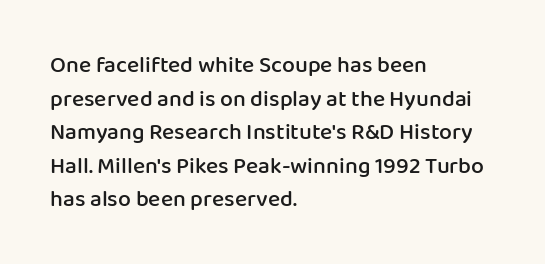
{"italic": "no", "bold": "semi", "underline": "no", "align": "left", "line_spacing": "normal", "line_spacing_ratio": 1.46, "letter_spacing": "normal", "letter_spacing_em": 0.0, "glyph_px": 23}
